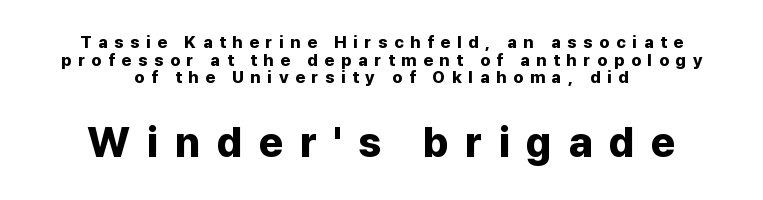
{"serif": "no", "italic": "no", "bold": "yes", "weight": "bold", "width": "normal", "stroke_contrast": "low", "x_height": "medium", "monospaced": "no", "underline": "no", "align": "center", "line_spacing": "tight", "line_spacing_ratio": 1.03, "letter_spacing": "wide", "letter_spacing_em": 0.39, "larger_block": "second", "size_ratio": 2.47, "glyph_px": 42}
